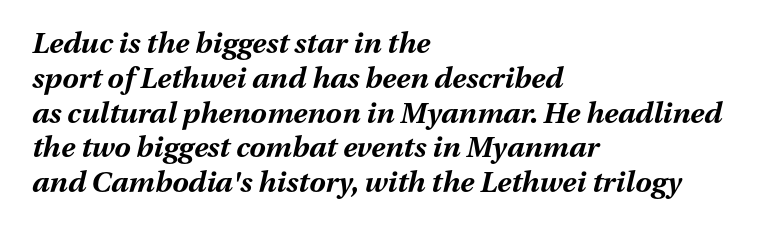
Q: Is the text bold? A: Yes.
Q: Is the text italic (slanted)? A: Yes, it leans right by about 13 degrees.
Q: Is the text underlined? A: No.
Q: How is the paragraph aligned? A: Left-aligned.
Q: Is the spacing between letters normal or unusually wide? A: Normal.
Q: Width (condensed, normal, or wide)? A: Normal.
Q: Stroke contrast? A: Medium.
Q: x-height? A: Medium.
Q: Monospaced? A: No.
